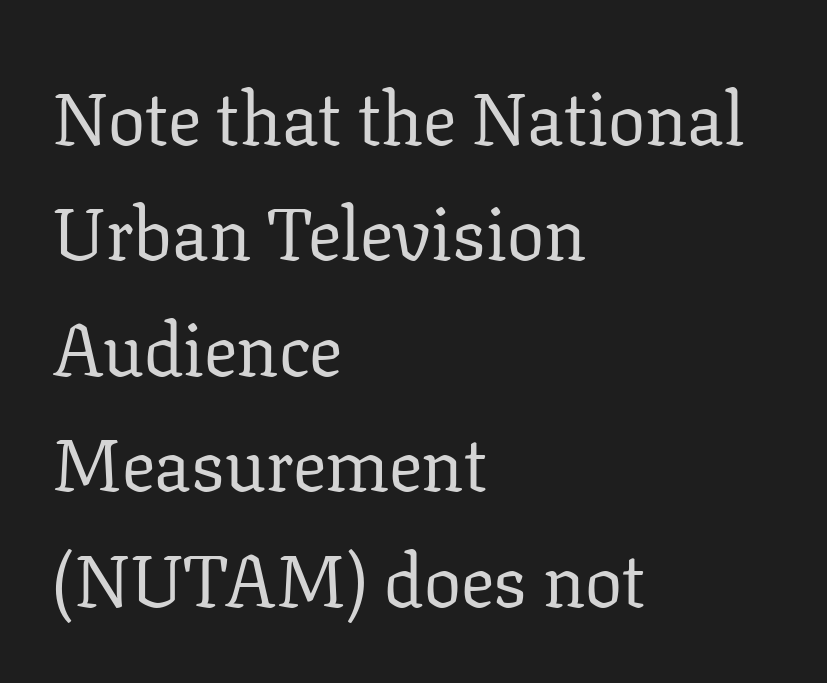
Q: Is the text bold? A: No.
Q: Is the text italic (slanted)? A: No, it is upright.
Q: Is the typeface a serif or a sans-serif typeface? A: Serif.
Q: Is the text underlined? A: No.
Q: How is the paragraph aligned? A: Left-aligned.
Q: Is the spacing between letters normal or unusually wide? A: Normal.
Q: Is the spacing between lines tight, normal or loose? A: Normal.
Q: Width (condensed, normal, or wide)? A: Normal.
Q: Stroke contrast? A: Low.
Q: x-height? A: Medium.
Q: Monospaced? A: No.
